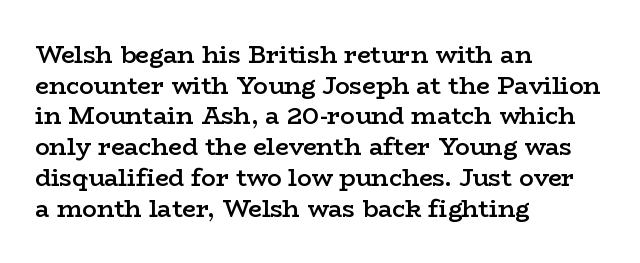
The image shows 24 px text type, upright; set left-aligned, normal line spacing (1.28x), normal letter spacing, not underlined.
